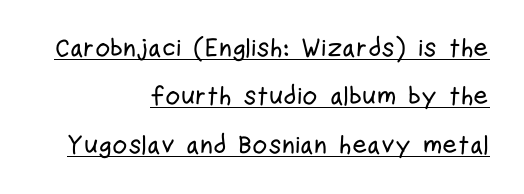
Q: Is the text italic (slanted)? A: No, it is upright.
Q: Is the text underlined? A: Yes.
Q: How is the paragraph aligned? A: Right-aligned.
Q: Is the spacing between letters normal or unusually wide? A: Normal.
